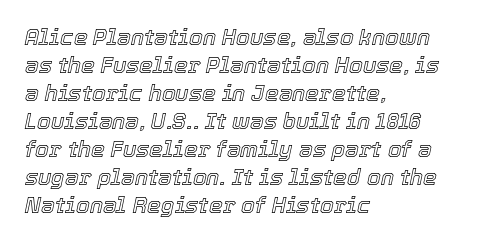
The image shows 22 px text type, italic (leaning right); set left-aligned, normal line spacing (1.27x), normal letter spacing, not underlined.
